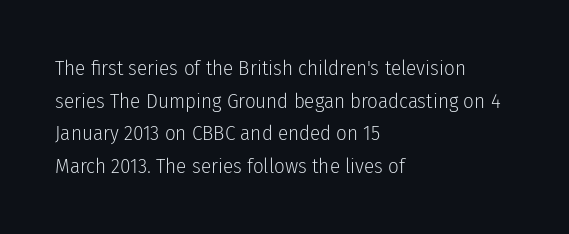
The axis of the letterforms is exactly vertical. Here the glyphs are tracked normally, forming tight word shapes. Descenders hang freely into open space. Line beginnings align vertically; line endings do not. The rows are spaced the way most documents space them.
